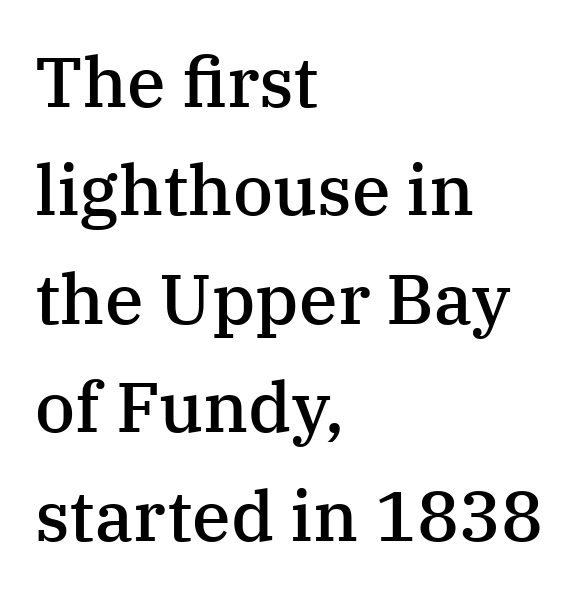
{"serif": "yes", "italic": "no", "bold": "semi", "weight": "semibold", "width": "normal", "stroke_contrast": "medium", "x_height": "medium", "monospaced": "no", "underline": "no", "align": "left", "line_spacing": "normal", "line_spacing_ratio": 1.55, "letter_spacing": "normal", "letter_spacing_em": 0.0, "glyph_px": 70}
